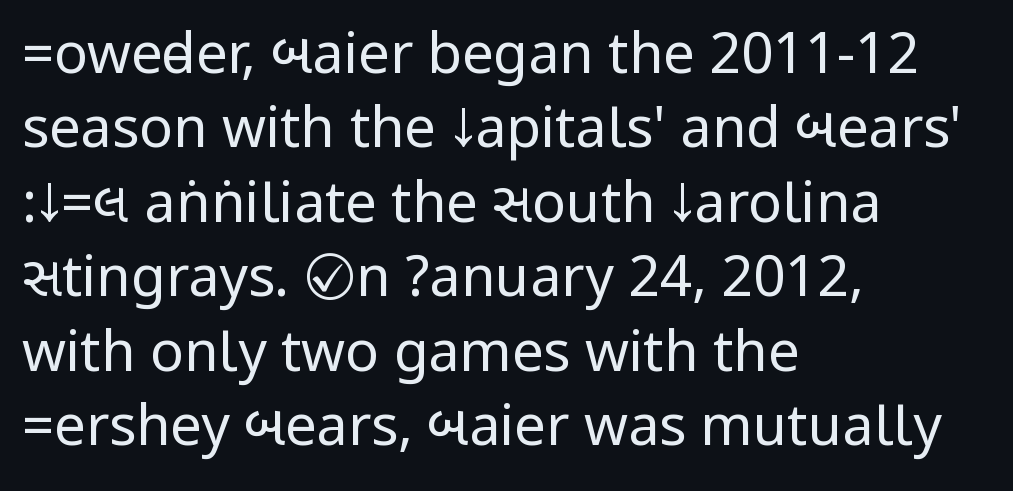
The image shows 56 px regular-weight, condensed sans-serif type, upright; set left-aligned, normal line spacing (1.33x), normal letter spacing, not underlined; low stroke contrast.
